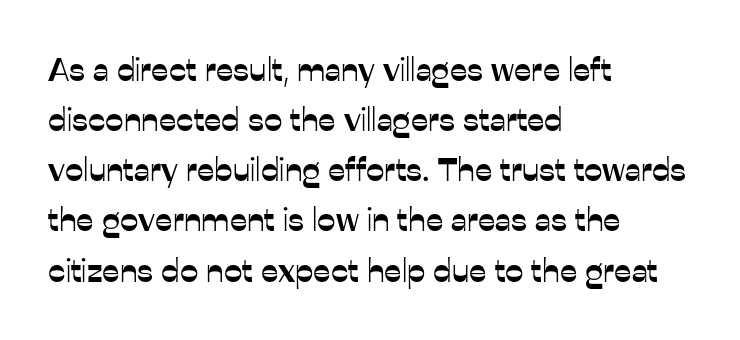
Q: Is the text italic (slanted)? A: No, it is upright.
Q: Is the typeface a serif or a sans-serif typeface? A: Sans-serif.
Q: Is the text underlined? A: No.
Q: How is the paragraph aligned? A: Left-aligned.
Q: Is the spacing between letters normal or unusually wide? A: Normal.
Q: Is the spacing between lines tight, normal or loose? A: Normal.
Q: Width (condensed, normal, or wide)? A: Normal.
Q: Stroke contrast? A: Low.
Q: x-height? A: Medium.
Q: Monospaced? A: No.
